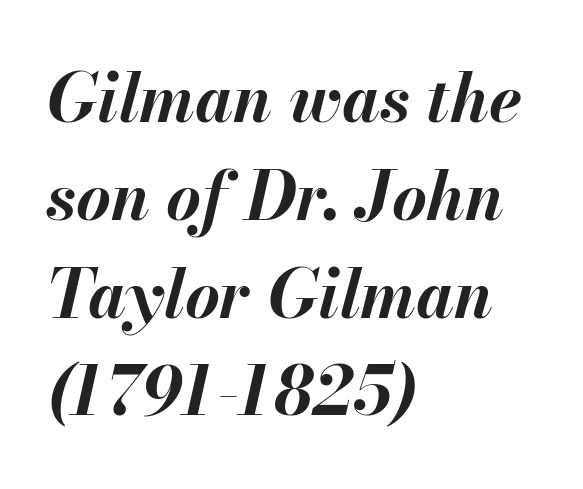
{"italic": "yes", "lean": "right", "slant_degrees": 13, "bold": "yes", "weight": "bold", "width": "normal", "stroke_contrast": "medium", "x_height": "small", "monospaced": "no", "underline": "no", "align": "left", "line_spacing": "normal", "line_spacing_ratio": 1.46, "letter_spacing": "normal", "letter_spacing_em": 0.0, "glyph_px": 67}
